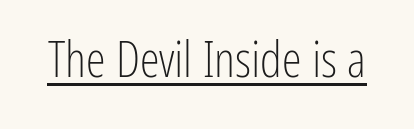
Q: Is the text bold? A: No.
Q: Is the text italic (slanted)? A: No, it is upright.
Q: Is the typeface a serif or a sans-serif typeface? A: Sans-serif.
Q: Is the text underlined? A: Yes.
Q: Is the spacing between letters normal or unusually wide? A: Normal.
Q: Width (condensed, normal, or wide)? A: Condensed.
Q: Stroke contrast? A: Low.
Q: x-height? A: Medium.
Q: Monospaced? A: No.
